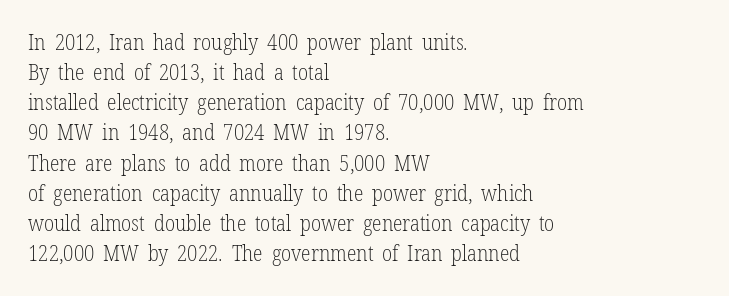
The letterforms sit shoulder to shoulder at normal distance. The space directly below the letters is spotless. Counters stay open thanks to moderate or lighter strokes. The vertical gap from one line to the next is medium. Ascenders rise straight up at ninety degrees. The ragged edge is on the right, which tells us the setting is flush left.
